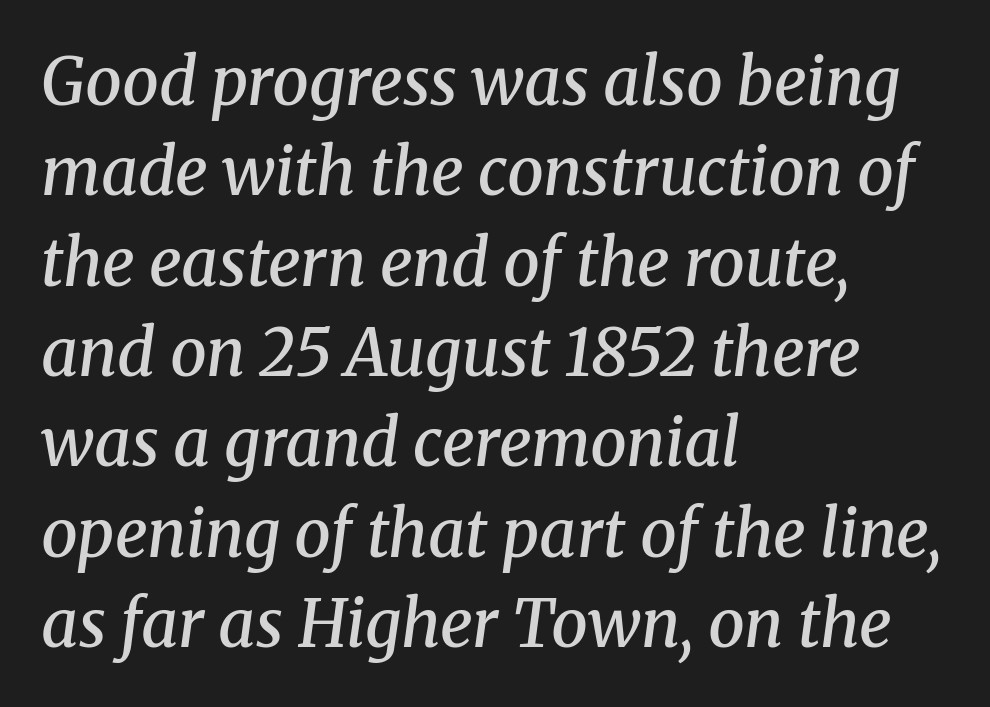
The image shows 65 px semibold serif type, italic (leaning right); set left-aligned, normal line spacing (1.39x), normal letter spacing, not underlined; medium stroke contrast and a medium x-height.
